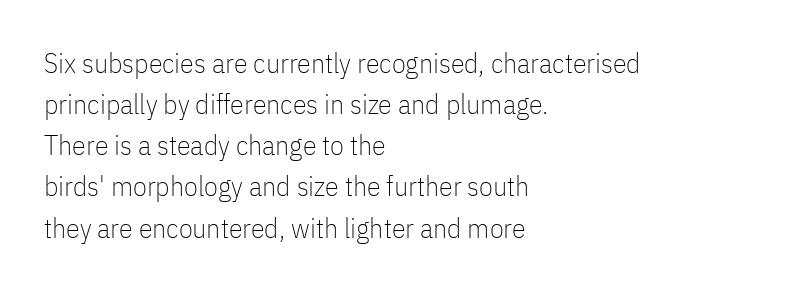
Nobody touched the tracking dial on this one. Do the characters align in a grid? No, the font is proportional. Glance below the letters and you will spot only blank space. These glyphs show unthickened strokes, regular width or finer.
